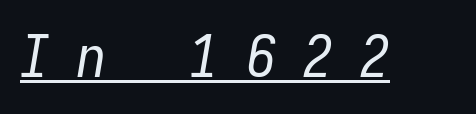
The image shows 59 px regular-weight, condensed type, italic (leaning right), monospaced; set unusually wide letter spacing (+0.46 em), underlined; low stroke contrast and a medium x-height.
